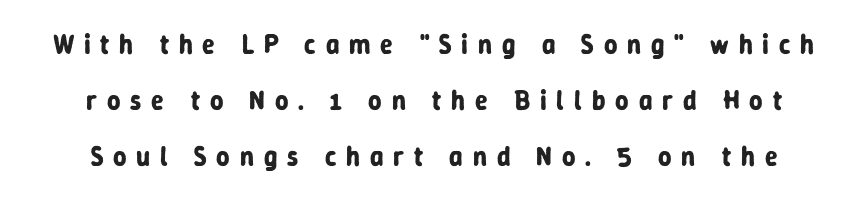
{"italic": "no", "bold": "yes", "underline": "no", "line_spacing": "loose", "line_spacing_ratio": 2.15, "letter_spacing": "wide", "letter_spacing_em": 0.38, "glyph_px": 26}
